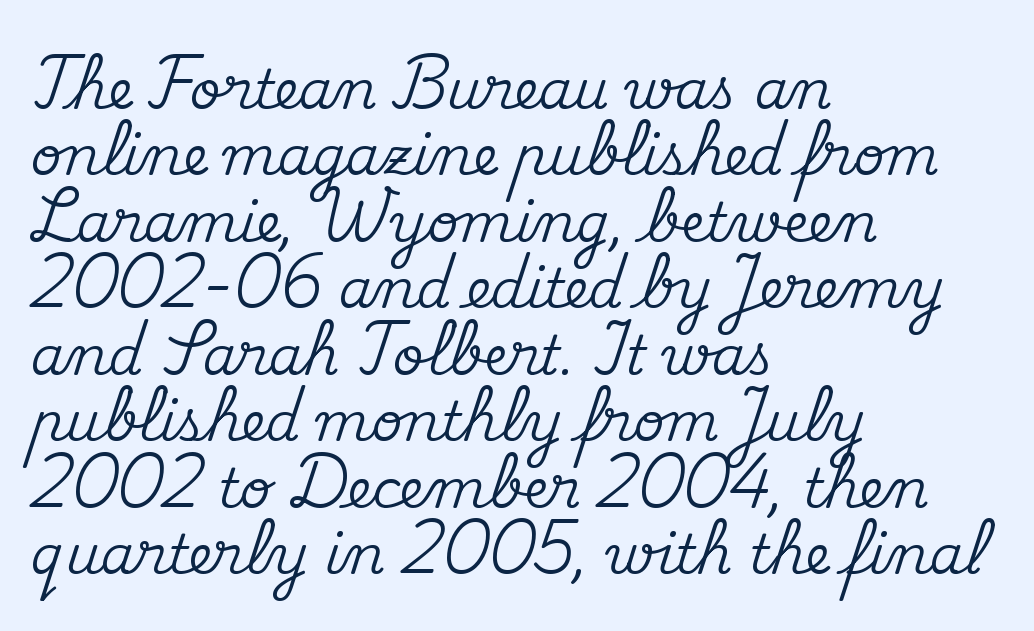
The image shows 54 px serif type; set left-aligned, line spacing 1.23x, normal letter spacing, not underlined; medium stroke contrast and a small x-height.
